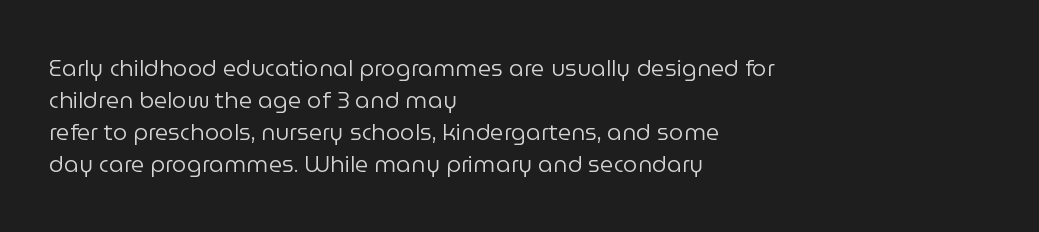
The image shows 23 px text type, upright; set left-aligned, normal line spacing (1.39x), normal letter spacing, not underlined.
